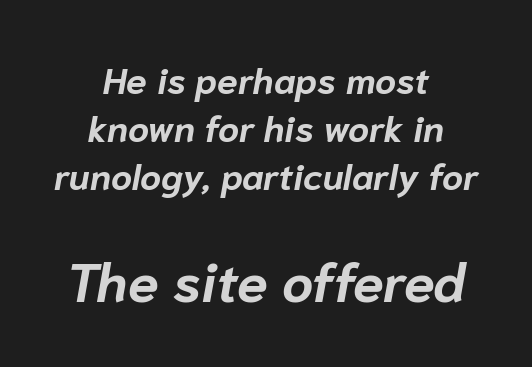
Is the block centered? Yes — each line is placed symmetrically about the middle. The zone under the glyphs is completely vacant. Compared with typical body copy, the letter spacing here is the same. This sample has the flowing, uneven cadence of proportional lettering. Leading: standard. Look at the glyph heights: the lower group is clearly the bigger setting.
